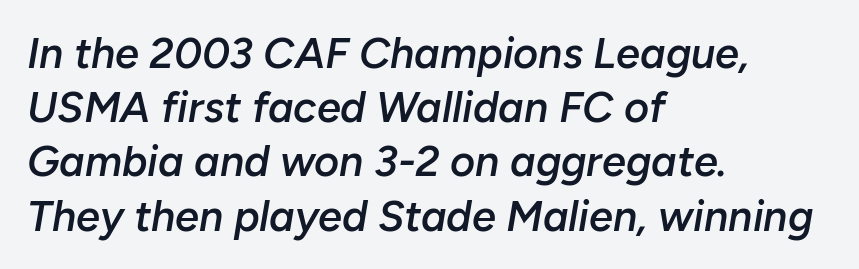
One-word summary of the alignment: left. Rule under the text: the space is simply empty. As a designer I'd log this as weight 600, semibold. Normally led — the rows are evenly, conventionally spaced. Default kerning and tracking; the words read as compact shapes. In terms of posture, this sample is oblique.
